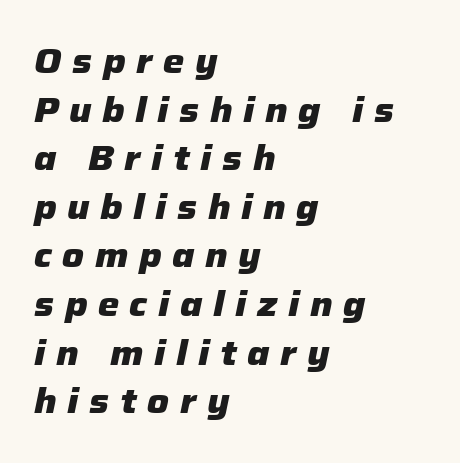
The image shows 34 px heavy type, italic (leaning right); set left-aligned, normal line spacing (1.43x), unusually wide letter spacing (+0.31 em), not underlined; low stroke contrast and a medium x-height.
